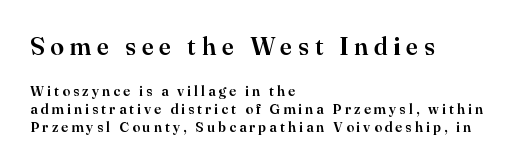
Notice how the stems are strictly vertical — no italics here. Leftover space on each line is placed entirely after the last word. Larger block? The one above; the one below is distinctly smaller. Honestly, there is no underline to notice here at all. Does extra space separate the letters? Yes, quite a lot of it.
